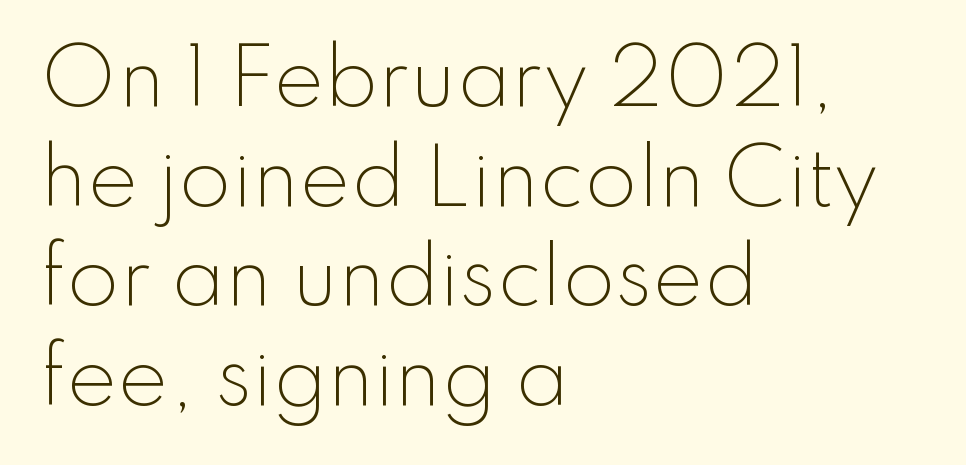
{"serif": "no", "italic": "no", "bold": "no", "weight": "light", "width": "normal", "stroke_contrast": "low", "x_height": "small", "monospaced": "no", "underline": "no", "align": "left", "line_spacing": "normal", "line_spacing_ratio": 1.31, "letter_spacing": "normal", "letter_spacing_em": 0.0, "glyph_px": 76}
